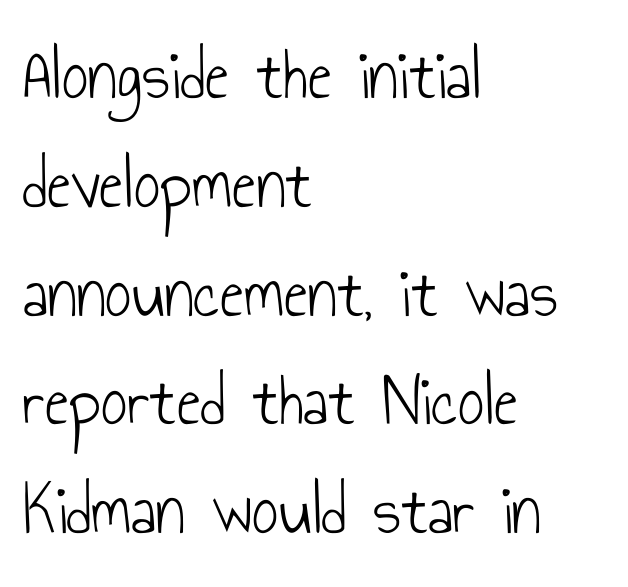
The image shows 73 px light, condensed sans-serif type, upright; set left-aligned, normal line spacing (1.49x), normal letter spacing, not underlined; low stroke contrast and a small x-height.
